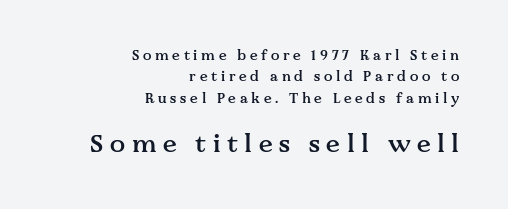
Every stem runs plumb, perpendicular to the baseline. Does the bottom block carry the larger type? Yes, it does. The designer left line spacing at the default. The font is running at a semibold setting, under full bold. Short note: letters widely spaced. The passage is arranged like a letterhead date or caption credit — flush right.
